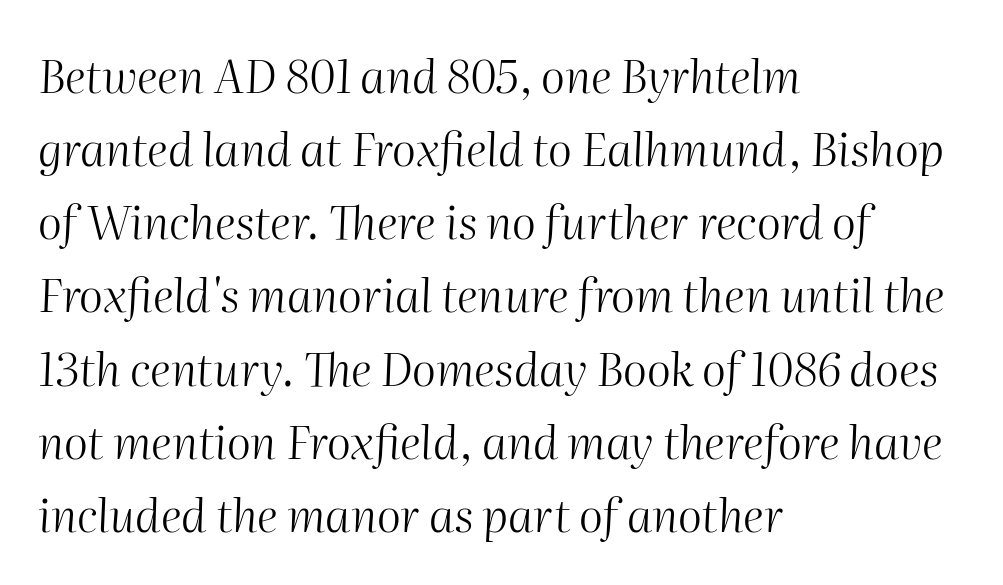
{"italic": "yes", "lean": "right", "slant_degrees": 2, "bold": "no", "weight": "light", "width": "normal", "stroke_contrast": "medium", "x_height": "medium", "monospaced": "no", "underline": "no", "align": "left", "line_spacing": "normal", "line_spacing_ratio": 1.59, "letter_spacing": "normal", "letter_spacing_em": 0.0, "glyph_px": 46}
